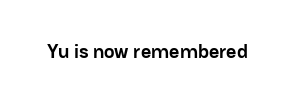
The rendering keeps characters at their native spacing. Underlining? Definitely not there. Nope, not italic — everything's standing straight. Set as a true bold cut, around the 700 mark.
